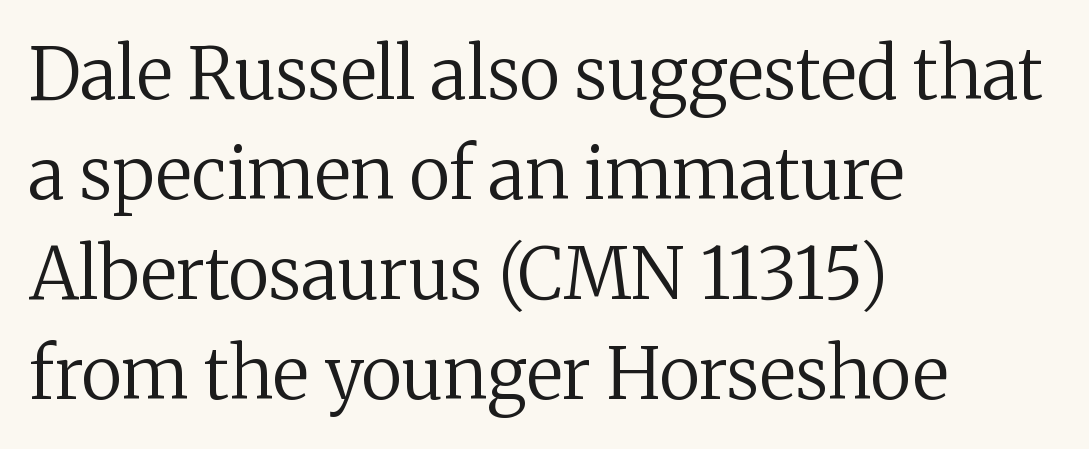
{"serif": "yes", "italic": "no", "bold": "no", "weight": "regular", "width": "normal", "stroke_contrast": "medium", "x_height": "medium", "monospaced": "no", "underline": "no", "align": "left", "line_spacing": "normal", "line_spacing_ratio": 1.41, "letter_spacing": "normal", "letter_spacing_em": 0.0, "glyph_px": 71}
